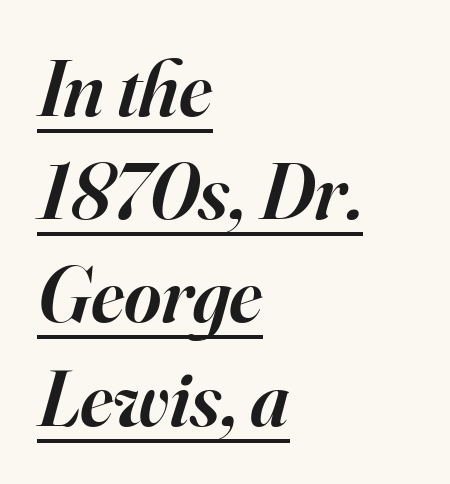
Typeset ragged right — the left edge is the straight one. Serif or sans? Serif — the stroke terminals have little feet. A bit beefed up — I'd call it semibold rather than bold. Each line of the rendering has a horizontal stroke beneath the glyphs. The rendering keeps characters at their native spacing.
